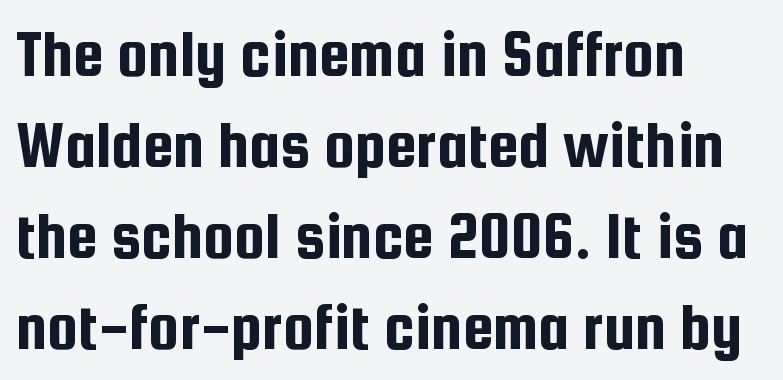
{"serif": "no", "italic": "no", "width": "condensed", "stroke_contrast": "low", "x_height": "medium", "monospaced": "no", "underline": "no", "align": "left", "line_spacing": "normal", "line_spacing_ratio": 1.32, "letter_spacing": "normal", "letter_spacing_em": 0.0, "glyph_px": 69}
